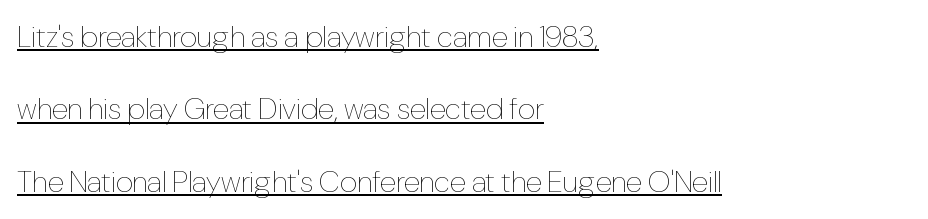
{"italic": "no", "bold": "no", "weight": "thin", "width": "condensed", "stroke_contrast": "low", "x_height": "medium", "monospaced": "no", "underline": "yes", "align": "left", "line_spacing": "loose", "line_spacing_ratio": 2.41, "letter_spacing": "normal", "letter_spacing_em": 0.0, "glyph_px": 30}
